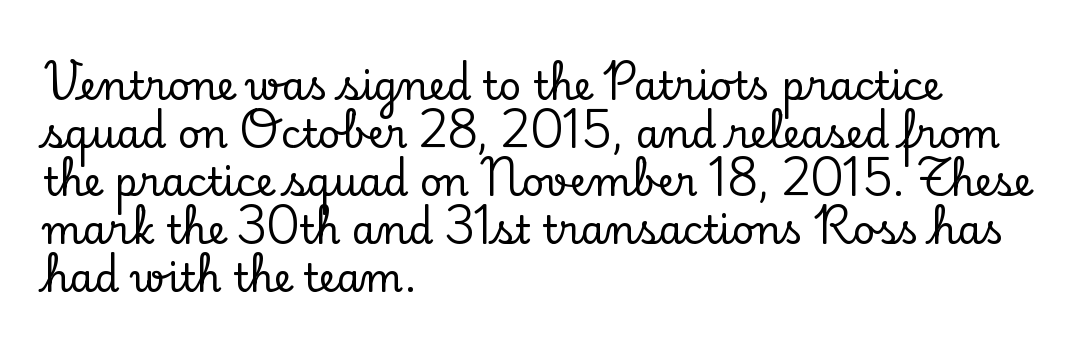
{"serif": "yes", "italic": "no", "width": "normal", "stroke_contrast": "low", "x_height": "small", "monospaced": "no", "underline": "no", "align": "left", "line_spacing_ratio": 1.23, "letter_spacing": "normal", "letter_spacing_em": 0.0, "glyph_px": 39}
